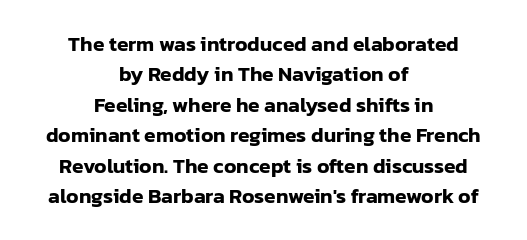
Q: Is the text italic (slanted)? A: No, it is upright.
Q: Is the text underlined? A: No.
Q: How is the paragraph aligned? A: Centered.
Q: Is the spacing between letters normal or unusually wide? A: Normal.
Q: Is the spacing between lines tight, normal or loose? A: Normal.
